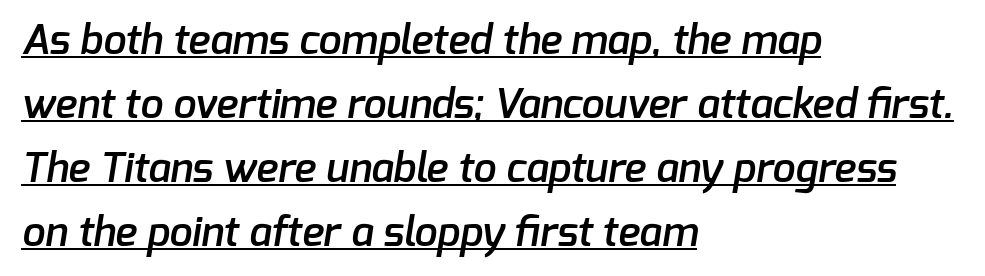
Each line of the rendering has a horizontal stroke beneath the glyphs. The gaps between neighbouring characters are ordinary and unremarkable. Proportional: the letters do not fall into vertical columns. Interline gaps are of average width in this sample.
